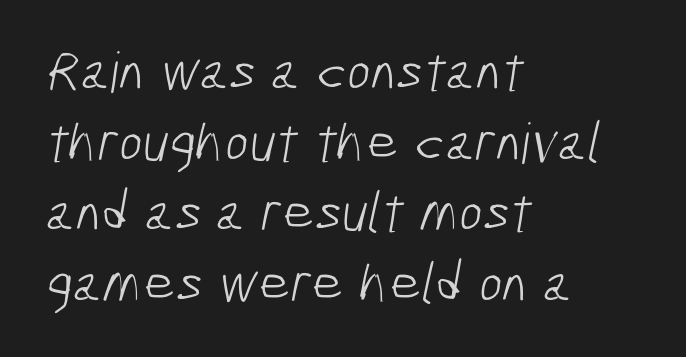
Typographically, this falls in the sans-serif category. Note the varied advance widths — an 'i' is clearly narrower than an 'm'. A clean baseline with only descenders dipping below it. The font is comparable to plain body text, perhaps lighter. Line beginnings align vertically; line endings do not.
